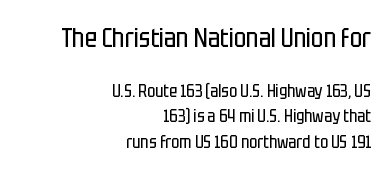
{"italic": "no", "bold": "no", "underline": "no", "align": "right", "line_spacing": "normal", "line_spacing_ratio": 1.48, "letter_spacing": "normal", "letter_spacing_em": 0.0, "larger_block": "first", "size_ratio": 1.53, "glyph_px": 26}
